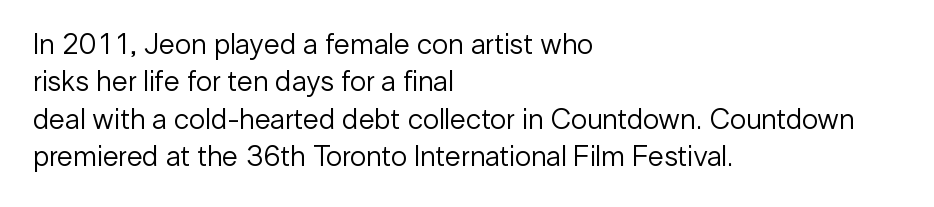
{"serif": "no", "italic": "no", "bold": "no", "weight": "regular", "width": "normal", "stroke_contrast": "low", "x_height": "medium", "monospaced": "no", "underline": "no", "align": "left", "line_spacing": "normal", "line_spacing_ratio": 1.29, "letter_spacing": "normal", "letter_spacing_em": 0.0, "glyph_px": 29}
